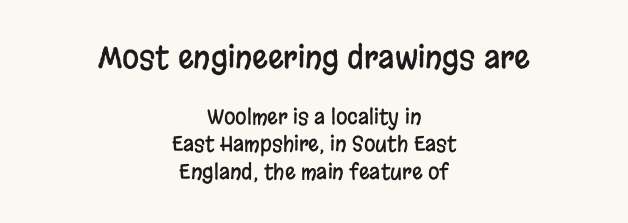
{"serif": "no", "italic": "no", "width": "condensed", "stroke_contrast": "low", "x_height": "large", "monospaced": "no", "underline": "no", "align": "center", "line_spacing": "normal", "line_spacing_ratio": 1.32, "letter_spacing": "normal", "letter_spacing_em": 0.0, "larger_block": "first", "size_ratio": 1.48, "glyph_px": 31}
